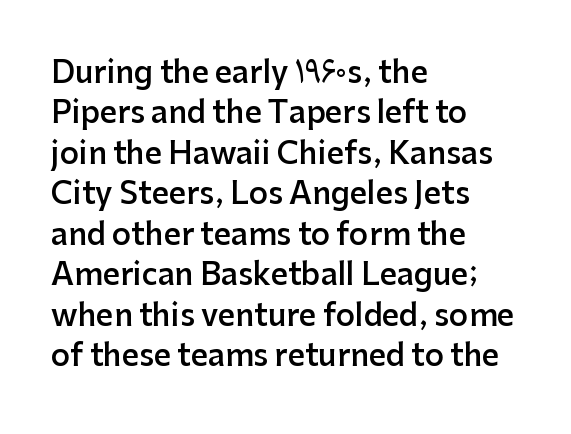
Q: Is the text bold? A: Semi-bold.
Q: Is the text italic (slanted)? A: No, it is upright.
Q: Is the typeface a serif or a sans-serif typeface? A: Sans-serif.
Q: Is the text underlined? A: No.
Q: How is the paragraph aligned? A: Left-aligned.
Q: Is the spacing between letters normal or unusually wide? A: Normal.
Q: Is the spacing between lines tight, normal or loose? A: Normal.
Q: Width (condensed, normal, or wide)? A: Normal.
Q: Stroke contrast? A: Low.
Q: x-height? A: Medium.
Q: Monospaced? A: No.
